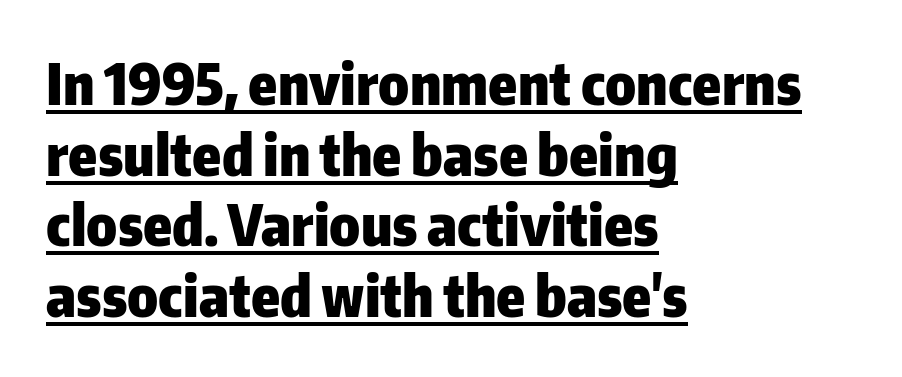
The letters carry no serifs — their stems end cleanly without finishing strokes. This is roman type, the default non-slanted kind. Compared with a centered layout, this one pins lines to the left instead. Characters follow at the spacing the type designer built in.
